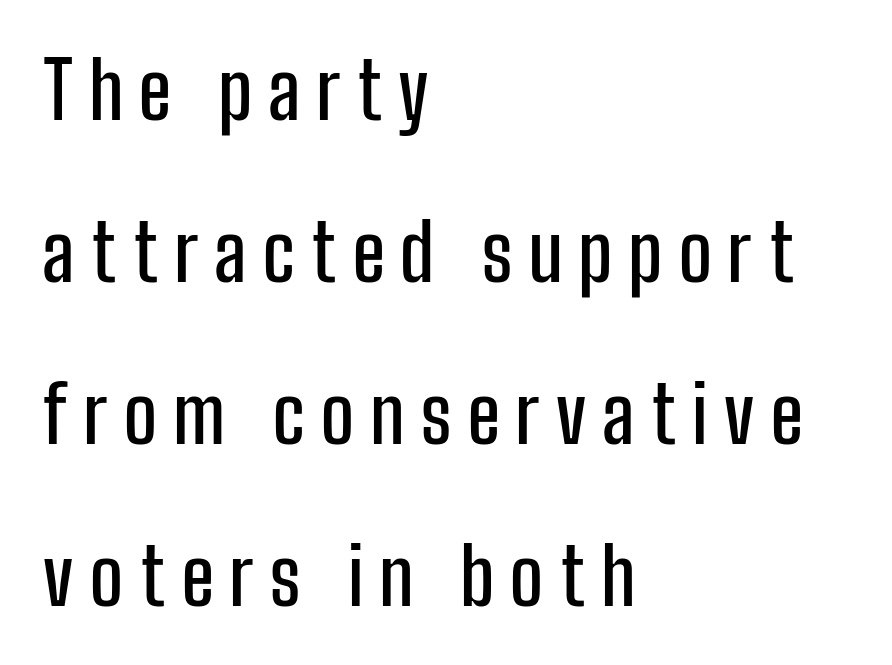
The image shows 79 px condensed sans-serif type, upright; set left-aligned, loose line spacing (2.05x), not underlined; low stroke contrast and a medium x-height.
